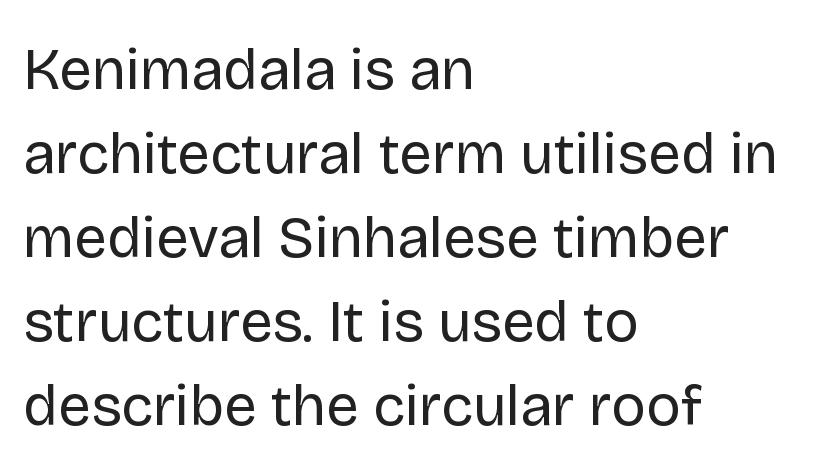
{"serif": "no", "italic": "no", "bold": "no", "weight": "regular", "width": "normal", "stroke_contrast": "low", "x_height": "large", "monospaced": "no", "underline": "no", "align": "left", "line_spacing": "normal", "line_spacing_ratio": 1.45, "letter_spacing": "normal", "letter_spacing_em": 0.0, "glyph_px": 58}
